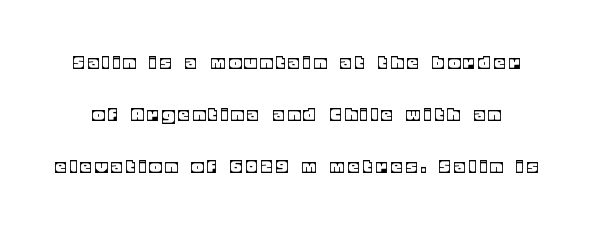
Q: Is the text italic (slanted)? A: No, it is upright.
Q: Is the text underlined? A: No.
Q: Is the spacing between letters normal or unusually wide? A: Unusually wide.
Q: Is the spacing between lines tight, normal or loose? A: Loose.
